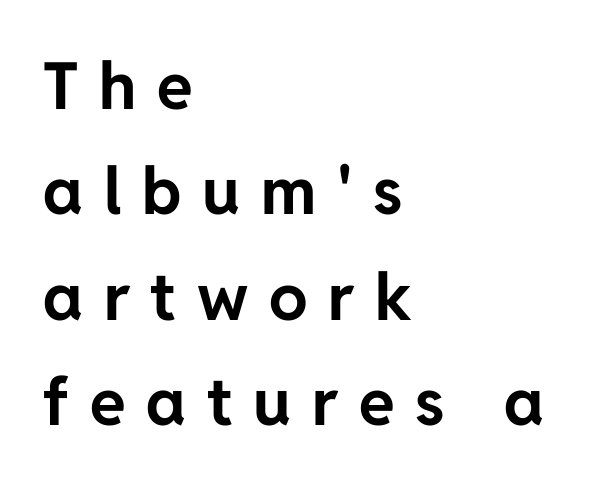
{"serif": "no", "italic": "no", "bold": "yes", "weight": "bold", "width": "normal", "stroke_contrast": "low", "x_height": "medium", "monospaced": "no", "underline": "no", "align": "left", "line_spacing": "normal", "line_spacing_ratio": 1.62, "letter_spacing": "wide", "letter_spacing_em": 0.32, "glyph_px": 65}
